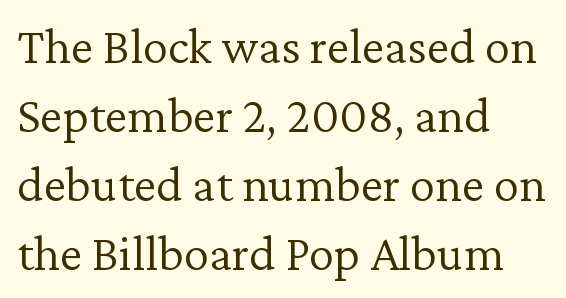
Character widths vary here, with narrow letters taking less room than wide ones. No heavy texture on the line: the type isn't bold. The gap between lines stays unmarked. This is the regular roman posture of the typeface. The vertical gap from one line to the next is medium.
